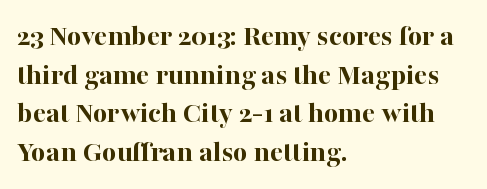
Q: Is the text bold? A: Yes.
Q: Is the text italic (slanted)? A: No, it is upright.
Q: Is the typeface a serif or a sans-serif typeface? A: Serif.
Q: Is the text underlined? A: No.
Q: How is the paragraph aligned? A: Left-aligned.
Q: Is the spacing between letters normal or unusually wide? A: Normal.
Q: Is the spacing between lines tight, normal or loose? A: Normal.
Q: Width (condensed, normal, or wide)? A: Normal.
Q: Stroke contrast? A: High.
Q: x-height? A: Medium.
Q: Monospaced? A: No.
